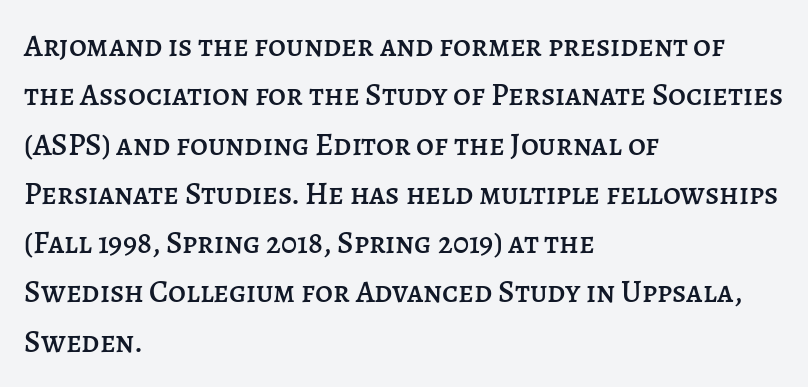
The image shows 31 px text type, upright; set left-aligned, normal line spacing (1.59x), normal letter spacing, not underlined; low stroke contrast and a large x-height.
